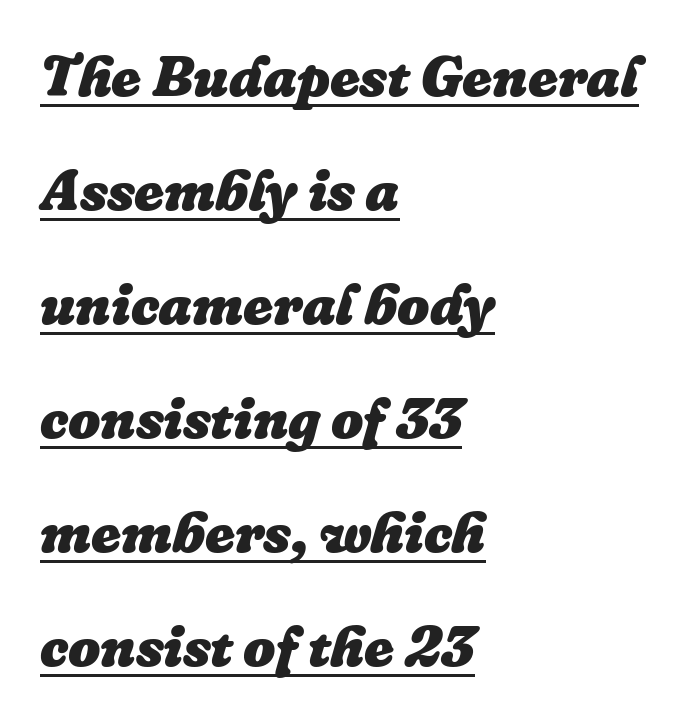
The image shows 57 px heavy type, italic (leaning right); set left-aligned, loose line spacing (2.0x), normal letter spacing, underlined; low stroke contrast and a medium x-height.
